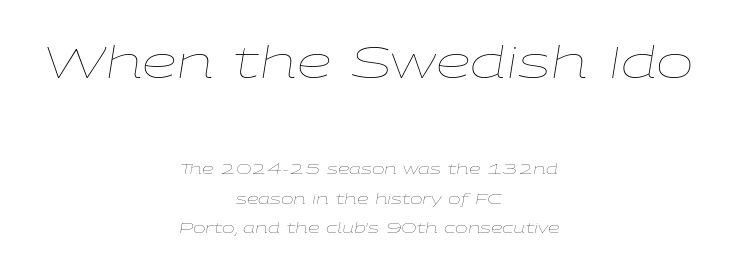
The image shows 45 px thin, wide type, italic (leaning right); set centered, loose line spacing (1.98x), normal letter spacing, not underlined; the first (top) block is 3.0x larger; low stroke contrast and a medium x-height.
